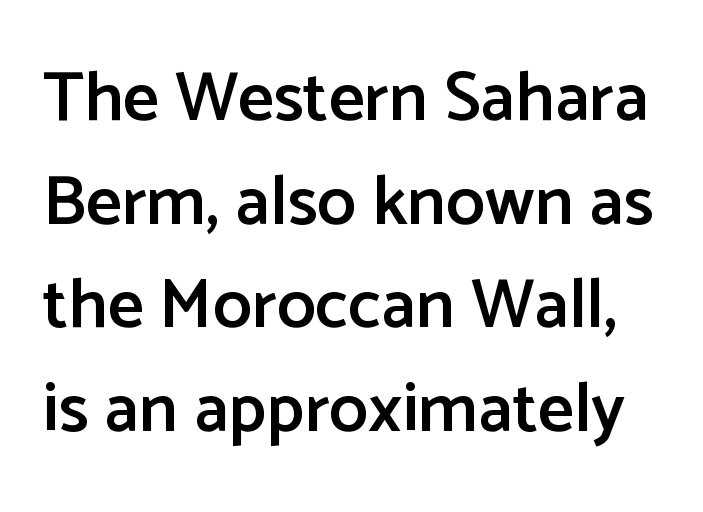
Q: Is the text bold? A: Semi-bold.
Q: Is the text italic (slanted)? A: No, it is upright.
Q: Is the typeface a serif or a sans-serif typeface? A: Sans-serif.
Q: Is the text underlined? A: No.
Q: Is the spacing between letters normal or unusually wide? A: Normal.
Q: Is the spacing between lines tight, normal or loose? A: Normal.
Q: Width (condensed, normal, or wide)? A: Normal.
Q: Stroke contrast? A: Low.
Q: x-height? A: Medium.
Q: Monospaced? A: No.
